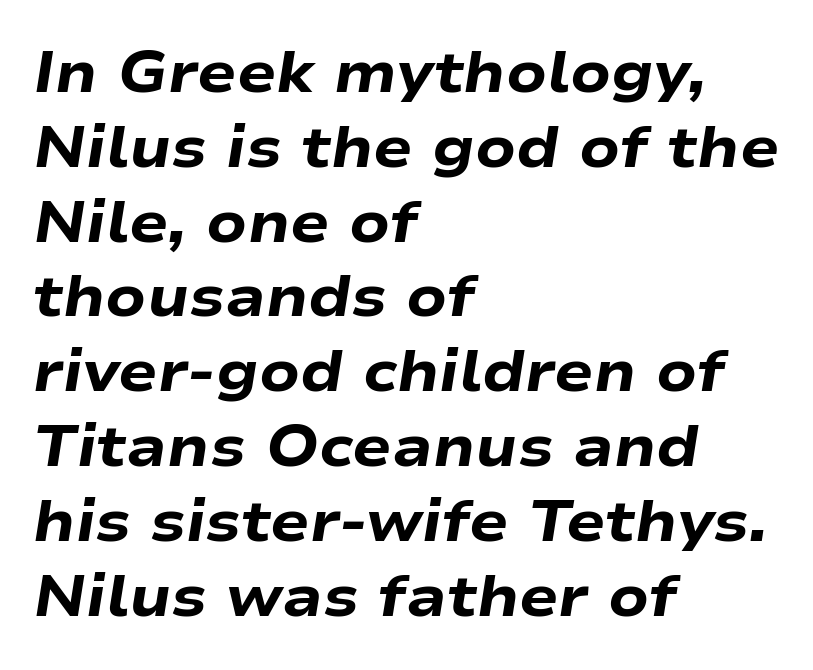
The image shows 58 px heavy, wide type, italic (leaning right); set left-aligned, normal line spacing (1.29x), normal letter spacing, not underlined; low stroke contrast and a medium x-height.
